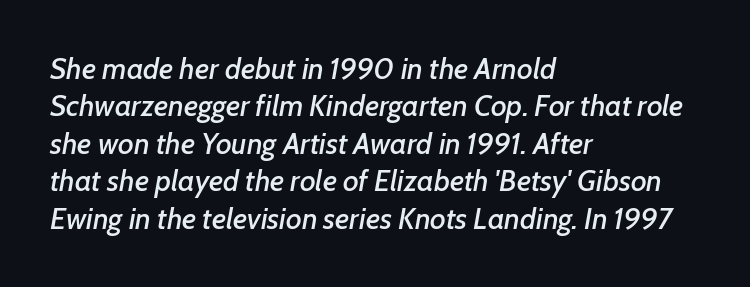
These lines stack with their left ends in a neat column. Nobody drew a line under any word here. The letters are slanted; this is an italic face. The rows are spaced the way most documents space them. Here the glyphs are tracked normally, forming tight word shapes.
